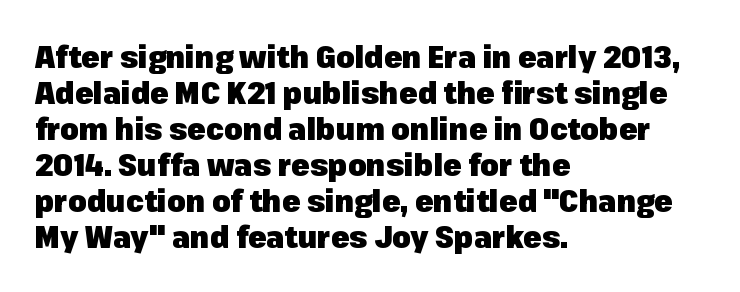
Thick stems and heavy bowls — unmistakably bold. The area under the type is left untouched. These lines are composed in type without serifs. Posture: vertical.
